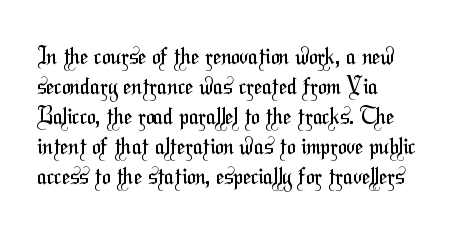
Q: Is the text bold? A: No.
Q: Is the text underlined? A: No.
Q: How is the paragraph aligned? A: Left-aligned.
Q: Is the spacing between letters normal or unusually wide? A: Normal.
Q: Is the spacing between lines tight, normal or loose? A: Normal.
